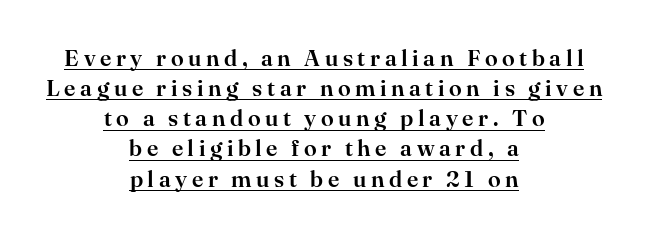
Q: Is the text italic (slanted)? A: No, it is upright.
Q: Is the text underlined? A: Yes.
Q: How is the paragraph aligned? A: Centered.
Q: Is the spacing between letters normal or unusually wide? A: Unusually wide.
Q: Is the spacing between lines tight, normal or loose? A: Normal.
